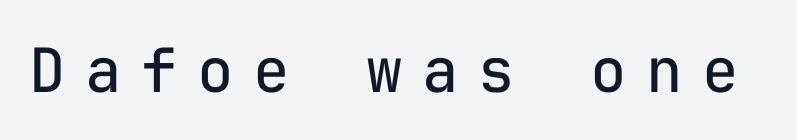
What stands out about the letter spacing? Its width — letters are far apart. You can tell it's not italic because the verticals are truly vertical. Descenders hang freely into open space. These lines are composed in type without serifs.
